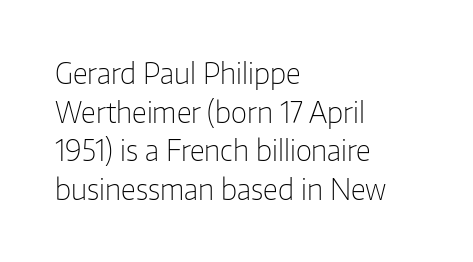
{"serif": "no", "italic": "no", "bold": "no", "weight": "light", "width": "normal", "stroke_contrast": "low", "x_height": "medium", "monospaced": "no", "underline": "no", "align": "left", "line_spacing": "normal", "line_spacing_ratio": 1.38, "letter_spacing": "normal", "letter_spacing_em": 0.0, "glyph_px": 28}
